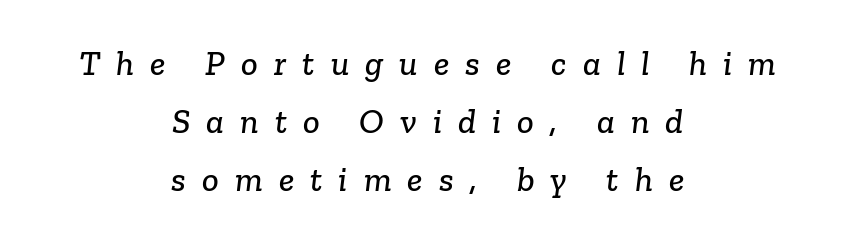
The image shows 35 px serif type; set centered, normal line spacing (1.66x), unusually wide letter spacing (+0.46 em), not underlined; low stroke contrast and a medium x-height.
